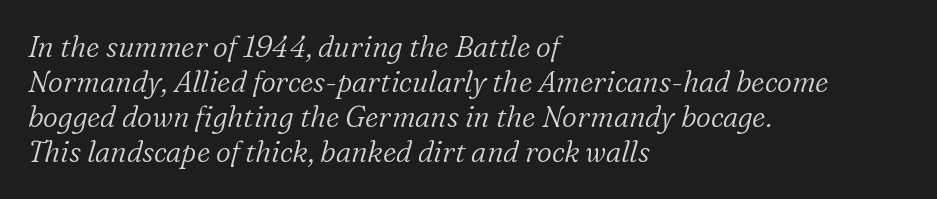
Unlike a clean sans, this face finishes its strokes with serifs. The gap between lines stays unmarked. What stands out about the letter spacing? Nothing — it is the standard amount. The face used here has a pronounced slope to its letters. Varying glyph widths throughout — classic text-font behaviour.
